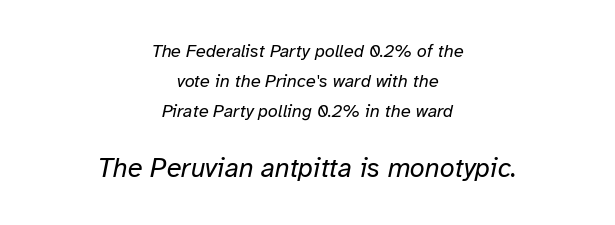
{"italic": "yes", "lean": "right", "slant_degrees": 12, "bold": "no", "underline": "no", "align": "center", "line_spacing": "normal", "line_spacing_ratio": 1.68, "letter_spacing": "normal", "letter_spacing_em": 0.0, "larger_block": "second", "size_ratio": 1.5, "glyph_px": 27}
